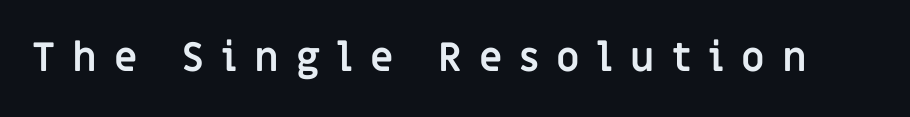
Each letter keeps its own natural width here, so spacing adapts to shape. The rendering shows plain stroke endings on the letterforms — a sans-serif design. The space directly below the letters is spotless. The strokes are fattened all the way to bold. Upright lettering throughout. The line texture is sparse and dotted thanks to wide tracking.
